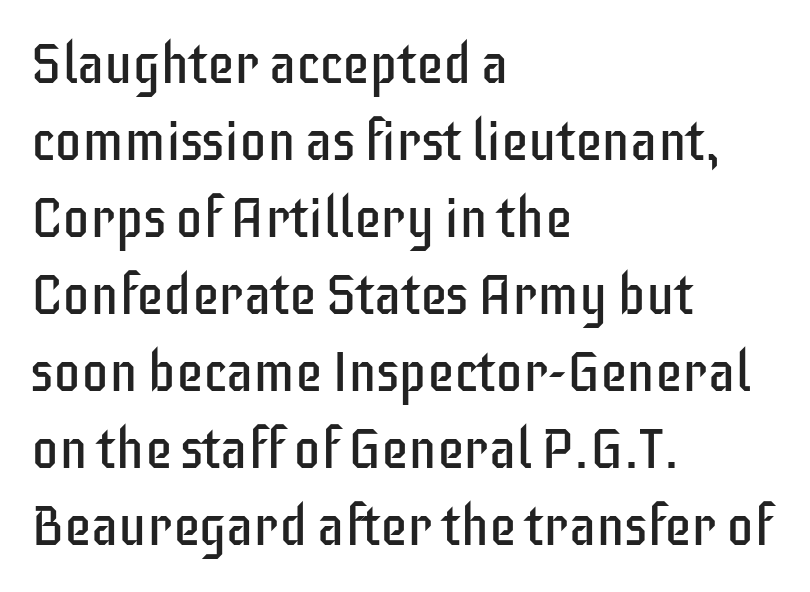
Q: Is the text bold? A: No.
Q: Is the text italic (slanted)? A: No, it is upright.
Q: Is the typeface a serif or a sans-serif typeface? A: Sans-serif.
Q: Is the text underlined? A: No.
Q: How is the paragraph aligned? A: Left-aligned.
Q: Is the spacing between letters normal or unusually wide? A: Normal.
Q: Is the spacing between lines tight, normal or loose? A: Normal.
Q: Width (condensed, normal, or wide)? A: Condensed.
Q: Stroke contrast? A: Low.
Q: x-height? A: Large.
Q: Monospaced? A: No.
